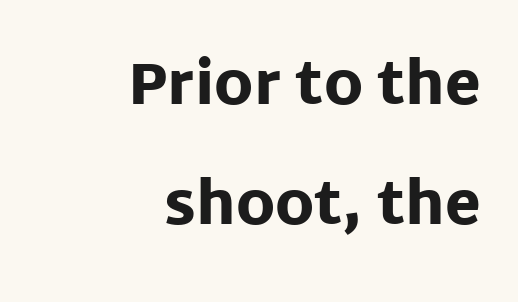
Spacing between characters is what you'd get straight out of the box. Think of a printed novel: that variable character pitch is what you see here. Does the copy run flush right? Yes — the right margin is perfectly even. Regarding leading, the lines here are spaced well apart.
